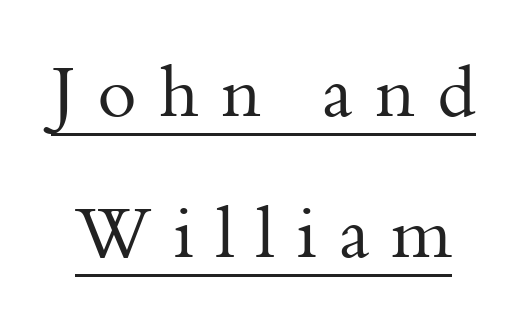
This rendering widens character spacing well past its baseline value. A light-to-regular cut is what we see here. Do the characters align in a grid? No, the font is proportional. The typography opts for an upright posture over an oblique one. Students, observe: this is what heavily led, spacious text looks like. Underline: present.
